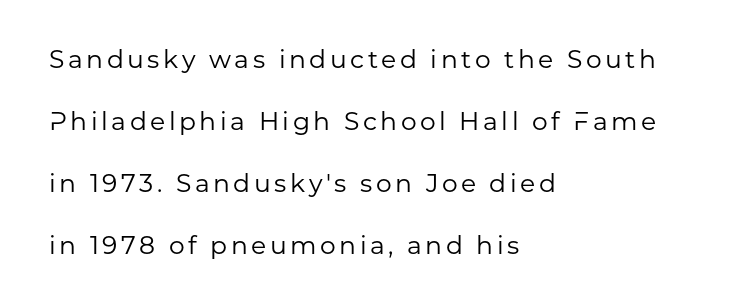
{"italic": "no", "bold": "no", "underline": "no", "align": "left", "line_spacing": "loose", "line_spacing_ratio": 2.48, "glyph_px": 25}
